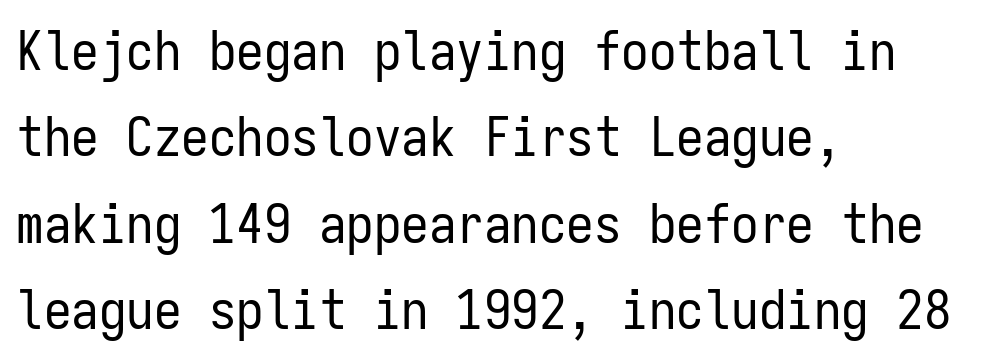
{"serif": "no", "italic": "no", "bold": "no", "weight": "regular", "width": "condensed", "stroke_contrast": "low", "x_height": "medium", "monospaced": "yes", "underline": "no", "align": "left", "line_spacing": "normal", "line_spacing_ratio": 1.57, "letter_spacing": "normal", "letter_spacing_em": 0.0, "glyph_px": 55}
